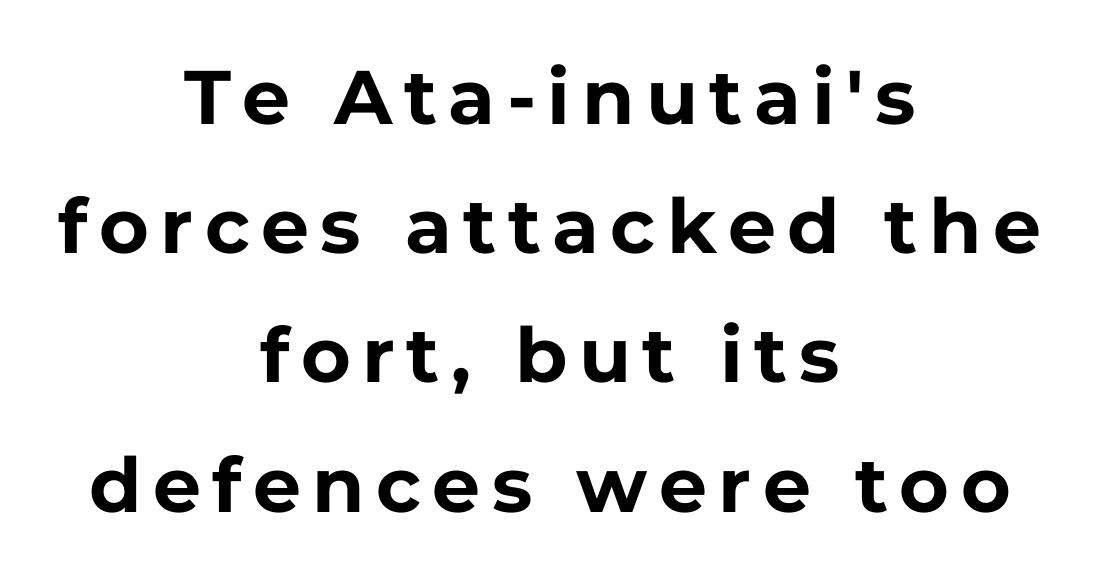
{"serif": "no", "italic": "no", "bold": "yes", "weight": "bold", "width": "normal", "stroke_contrast": "low", "x_height": "medium", "monospaced": "no", "underline": "no", "align": "center", "line_spacing": "normal", "line_spacing_ratio": 1.7, "glyph_px": 76}
